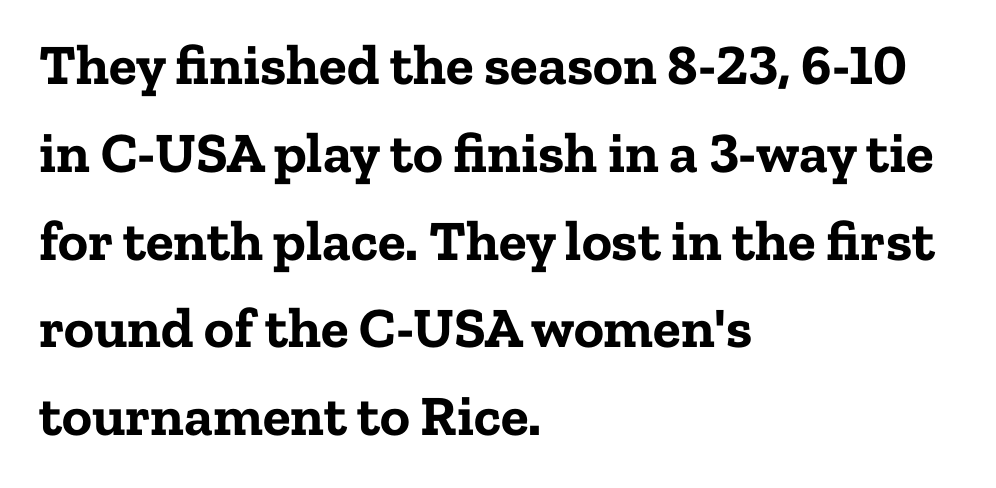
Nope, not italic — everything's standing straight. Do the characters align in a grid? No, the font is proportional. Honestly, the letter spacing is just normal — you wouldn't notice it. The font family rendered here belongs to the serif group. Each row of text sits above clean, open space. Bold? Absolutely — the strokes are thick and heavy.
